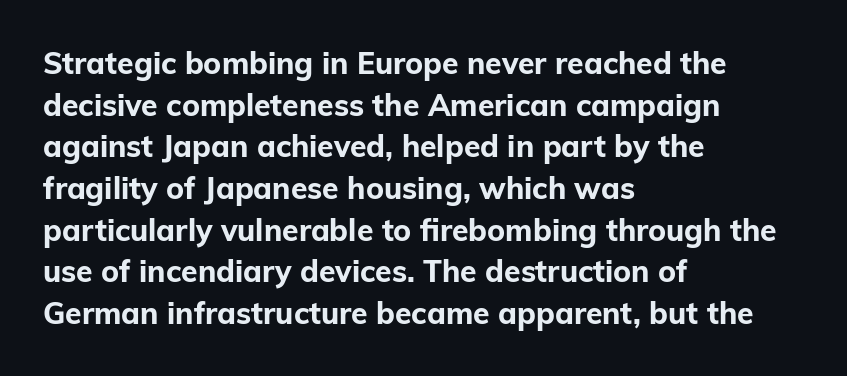
The image shows 30 px bold sans-serif type, upright; set left-aligned, normal line spacing (1.39x), normal letter spacing, not underlined; low stroke contrast and a medium x-height.
